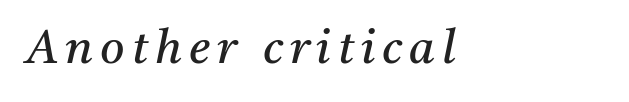
The whole block is typeset with a tilt. Is this a heavy cut? Hardly; it is regular or lighter. The face used here is proportionally spaced, like ordinary book or web type. Quick note: underline off. These lines are composed in type with serifs.
